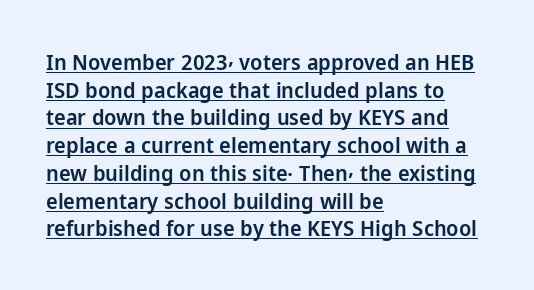
The image shows 22 px text type, upright; set left-aligned, normal line spacing (1.26x), normal letter spacing, underlined.
